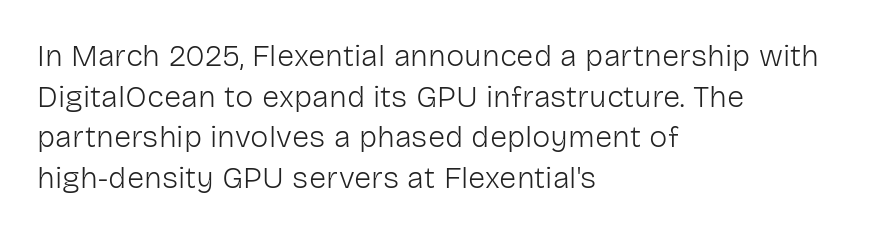
To sum up the face: it is a sans, with no serifs. Tracking value appears to be zero — textbook default spacing. Unbolded letterforms with no extra heft. Here the designer chose a conventional face with non-uniform glyph widths.
